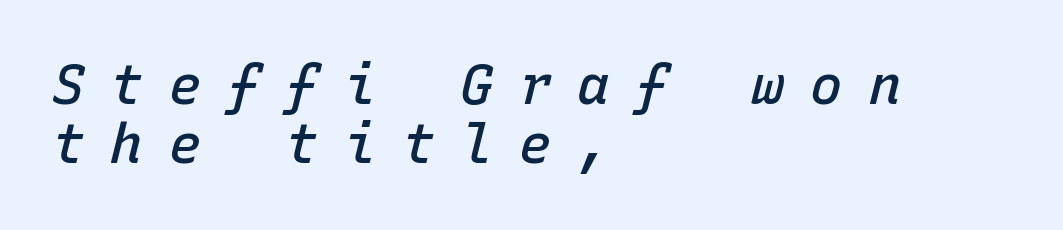
In terms of leading, this rendering errs on the cramped side. Typographic density is moderately raised because the face is semibold. The horizontal fit of the characters is loose and conspicuously gappy. In CSS terms this would be text-align: left. Each row of text sits above clean, open space. Monospaced: the letters line up in strict vertical columns.
